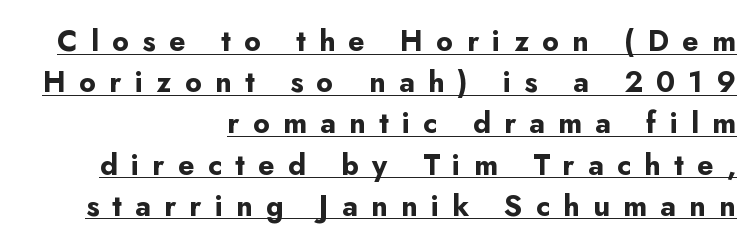
Q: Is the text bold? A: Yes.
Q: Is the text italic (slanted)? A: No, it is upright.
Q: Is the typeface a serif or a sans-serif typeface? A: Sans-serif.
Q: Is the text underlined? A: Yes.
Q: How is the paragraph aligned? A: Right-aligned.
Q: Is the spacing between letters normal or unusually wide? A: Unusually wide.
Q: Is the spacing between lines tight, normal or loose? A: Normal.
Q: Width (condensed, normal, or wide)? A: Normal.
Q: Stroke contrast? A: Low.
Q: x-height? A: Small.
Q: Monospaced? A: No.
